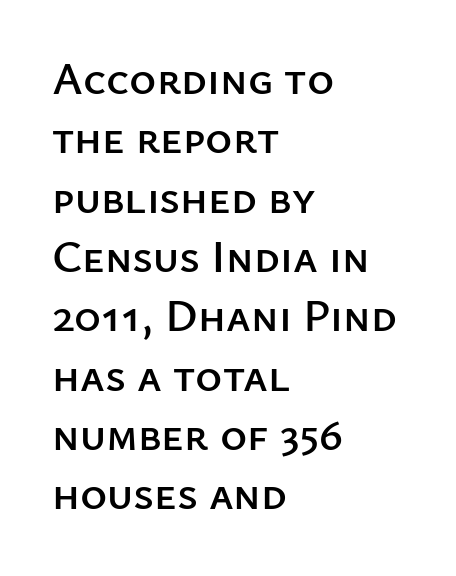
{"serif": "no", "italic": "no", "width": "normal", "stroke_contrast": "low", "x_height": "medium", "monospaced": "no", "underline": "no", "align": "left", "line_spacing": "normal", "line_spacing_ratio": 1.29, "letter_spacing": "normal", "letter_spacing_em": 0.0, "glyph_px": 46}
